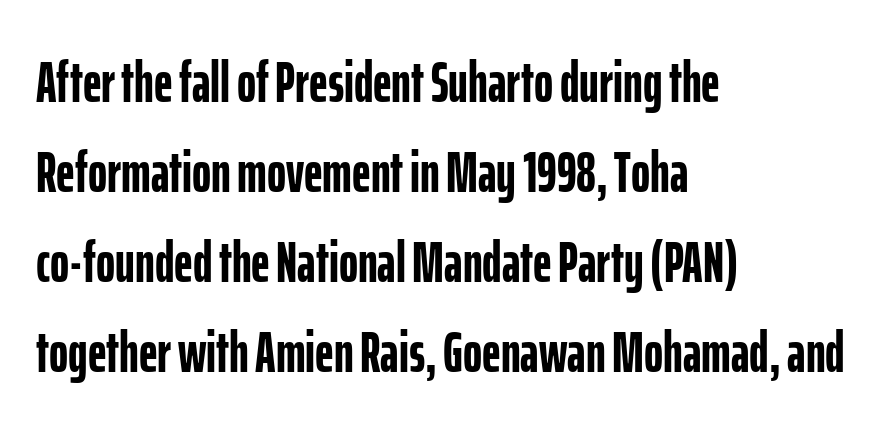
Q: Is the text bold? A: Yes.
Q: Is the text italic (slanted)? A: No, it is upright.
Q: Is the typeface a serif or a sans-serif typeface? A: Sans-serif.
Q: Is the text underlined? A: No.
Q: How is the paragraph aligned? A: Left-aligned.
Q: Is the spacing between letters normal or unusually wide? A: Normal.
Q: Is the spacing between lines tight, normal or loose? A: Normal.
Q: Width (condensed, normal, or wide)? A: Condensed.
Q: Stroke contrast? A: Low.
Q: x-height? A: Medium.
Q: Monospaced? A: No.
